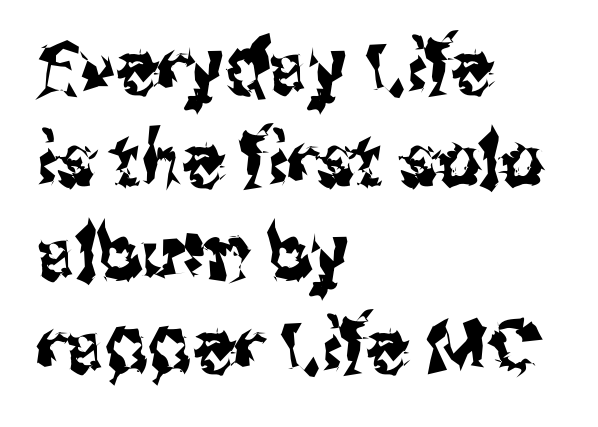
The image shows 75 px condensed sans-serif type, upright; set left-aligned, line spacing 1.24x, normal letter spacing, not underlined; medium stroke contrast and a medium x-height.
